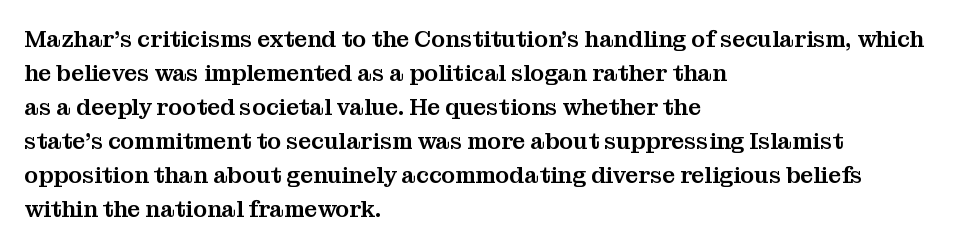
Clear beneath every line of the passage. Notice how descenders clear the ascenders below comfortably — that's standard leading. In terms of letterspacing, this is plain default setting. The lettering stays uniformly vertical, giving the passage a roman look. The lines in this sample share a left origin and differ only in where they stop.
